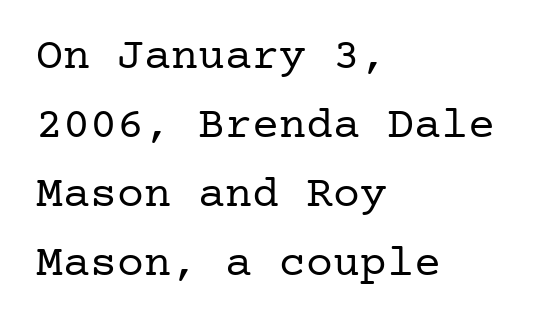
The image shows 45 px regular-weight serif type, upright; set left-aligned, normal line spacing (1.53x), normal letter spacing, not underlined; low stroke contrast and a medium x-height.
